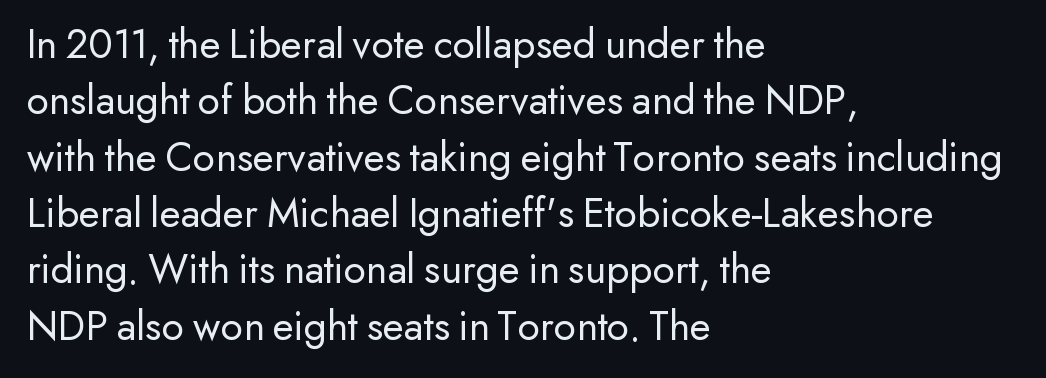
{"serif": "no", "italic": "no", "bold": "no", "weight": "regular", "width": "normal", "stroke_contrast": "low", "x_height": "small", "monospaced": "no", "underline": "no", "align": "left", "line_spacing": "normal", "line_spacing_ratio": 1.31, "letter_spacing": "normal", "letter_spacing_em": 0.0, "glyph_px": 43}
